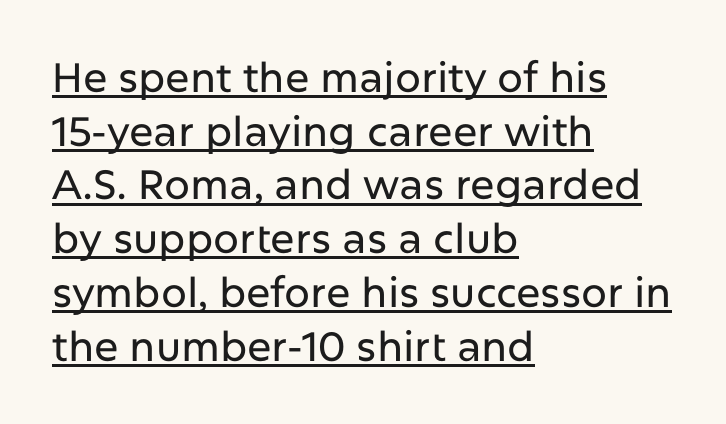
Emphasis is given by a line drawn under the lettering. Evenly set lines give the paragraph a standard silhouette. Does extra space separate the letters? No, they use regular spacing. A typesetter would mark this as roman, not italic. This sample has the flowing, uneven cadence of proportional lettering. The type family on display is of the sans-serif kind.
